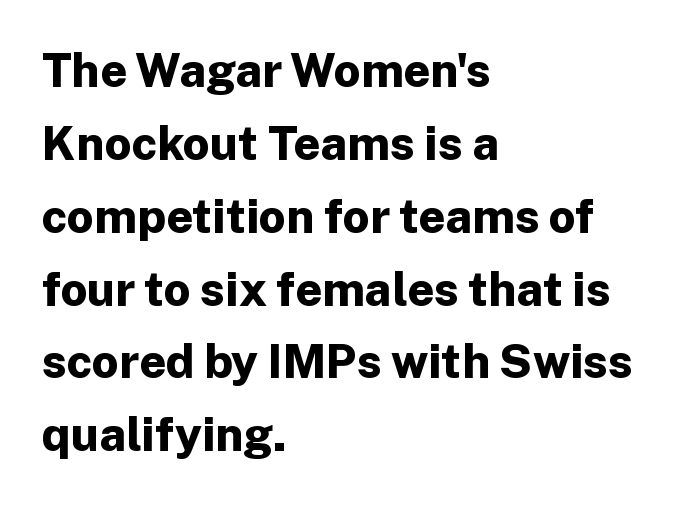
The image shows 47 px bold sans-serif type, upright; set left-aligned, normal line spacing (1.55x), normal letter spacing, not underlined; low stroke contrast and a medium x-height.
